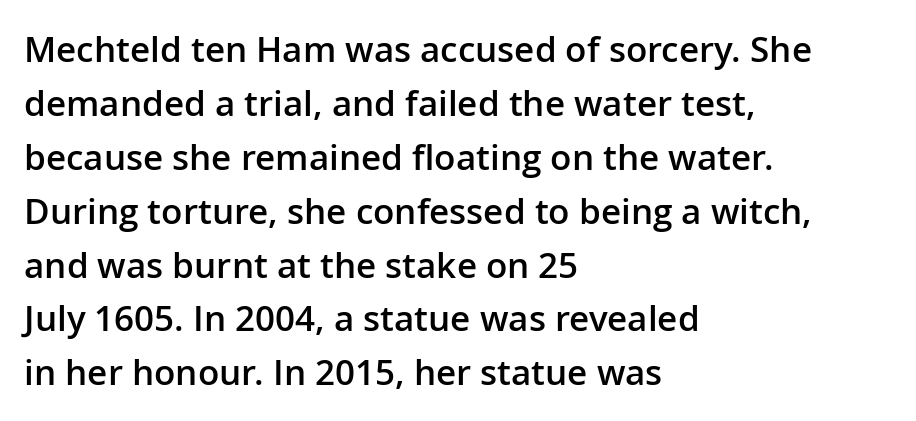
The image shows 35 px semibold sans-serif type, upright; set left-aligned, normal line spacing (1.54x), normal letter spacing, not underlined; low stroke contrast and a medium x-height.
